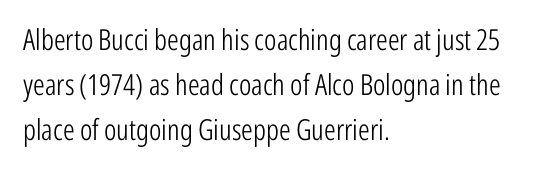
The image shows 29 px light, condensed sans-serif type, upright; set left-aligned, normal line spacing (1.56x), normal letter spacing, not underlined; low stroke contrast and a medium x-height.
